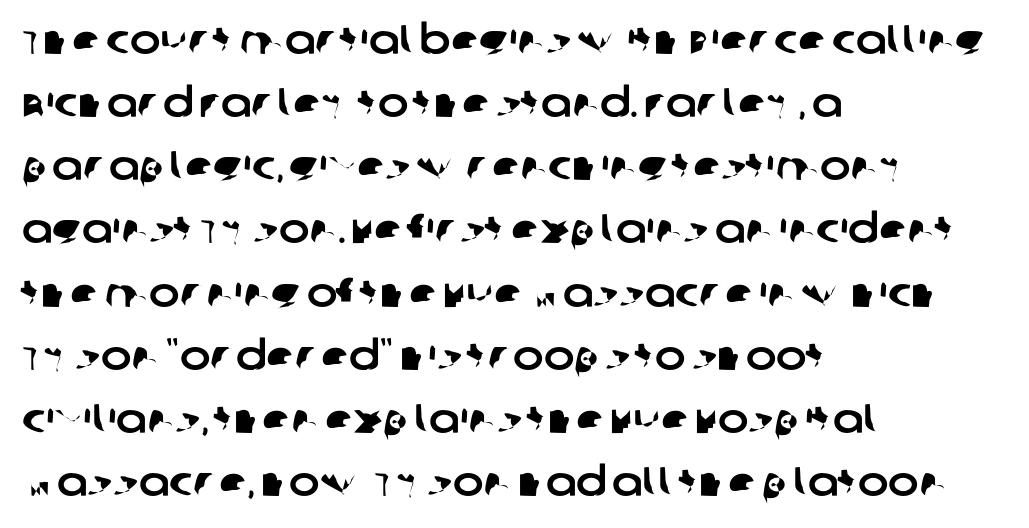
The rendering shows plain stroke endings on the letterforms — a sans-serif design. Alignment: flush left. The face used here is proportionally spaced, like ordinary book or web type. The glyphs are unaccompanied by any horizontal stroke below them. The lines sit at an ordinary, default distance from one another. Compared with typical body copy, the letter spacing here is the same.
